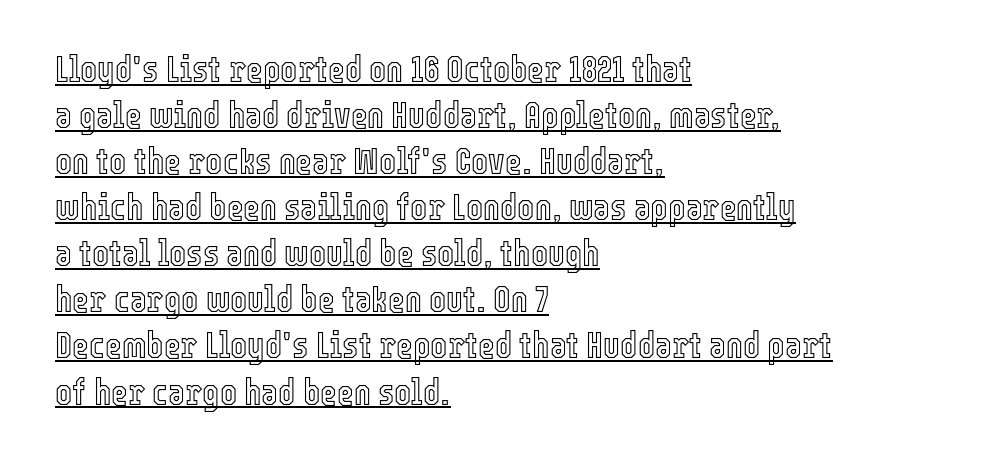
These lines keep a tight, regular rhythm from letter to letter. The letters stand upright; this is a roman face. The passage shown is underscored from start to finish. The vertical gap from one line to the next is medium. This sample is left-justified, so line endings fall wherever the words run out.
